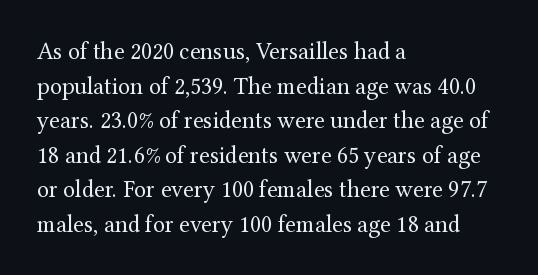
The image shows 24 px text type, upright; set left-aligned, normal line spacing (1.44x), normal letter spacing, not underlined.
